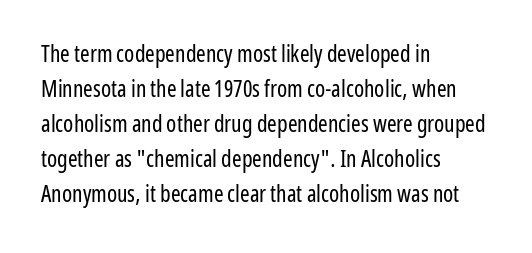
Weight: not bold — regular or lighter. The typesetter chose a ragged-right arrangement here. Each new line begins a customary step beneath the previous one. You could call the tracking neutral — neither tight nor loose. Only glyphs here, with clear space below each row. You can tell it's not italic because the verticals are truly vertical.
